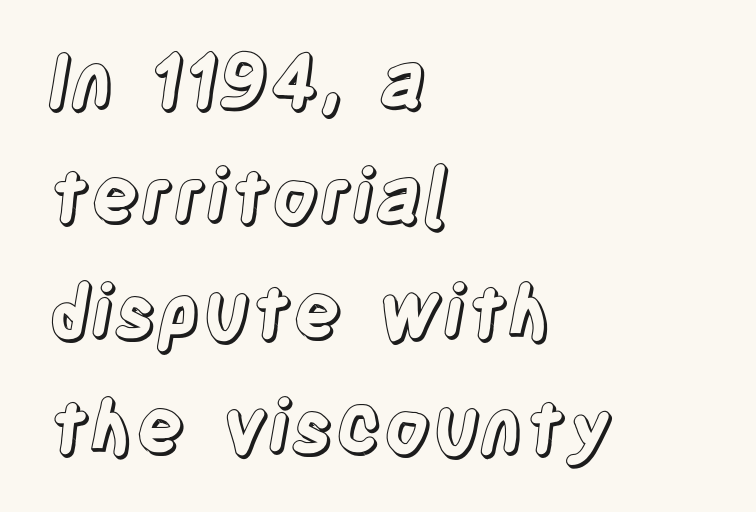
{"width": "condensed", "x_height": "large", "monospaced": "no", "underline": "no", "align": "left", "line_spacing": "normal", "line_spacing_ratio": 1.56, "letter_spacing": "normal", "letter_spacing_em": 0.0, "glyph_px": 74}
